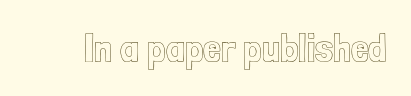
{"italic": "no", "width": "condensed", "x_height": "medium", "monospaced": "no", "underline": "no", "letter_spacing": "normal", "letter_spacing_em": 0.0, "glyph_px": 40}
